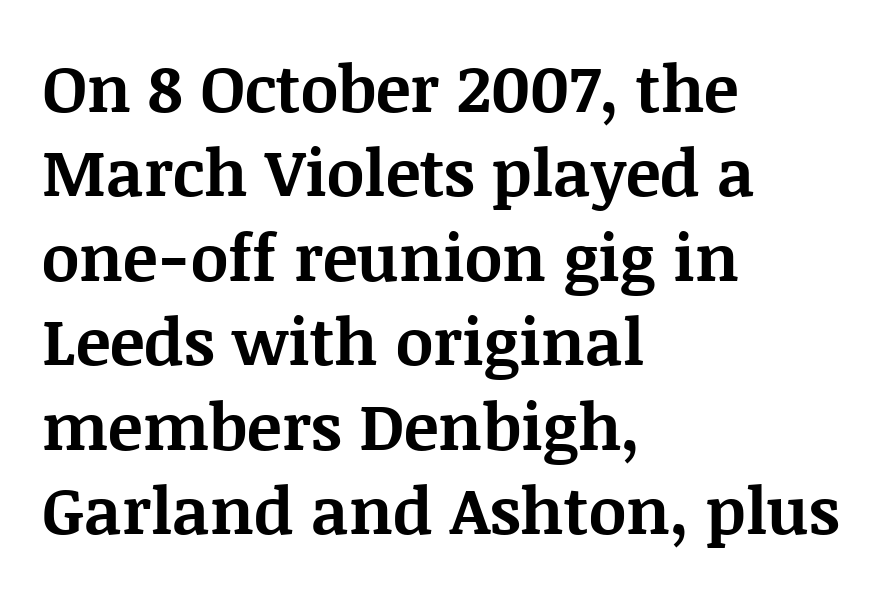
{"serif": "yes", "italic": "no", "bold": "yes", "weight": "bold", "width": "normal", "stroke_contrast": "medium", "x_height": "large", "monospaced": "no", "underline": "no", "align": "left", "line_spacing": "normal", "line_spacing_ratio": 1.3, "letter_spacing": "normal", "letter_spacing_em": 0.0, "glyph_px": 65}
